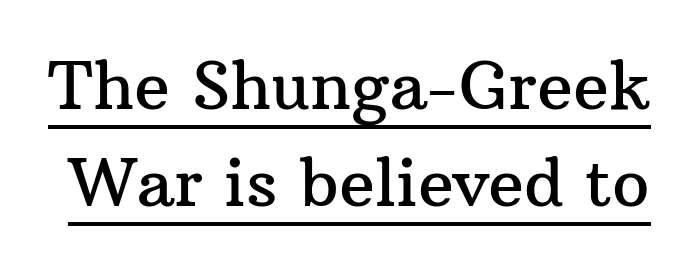
The image shows 66 px serif type, upright; set normal line spacing (1.47x), normal letter spacing, underlined; medium stroke contrast and a medium x-height.
